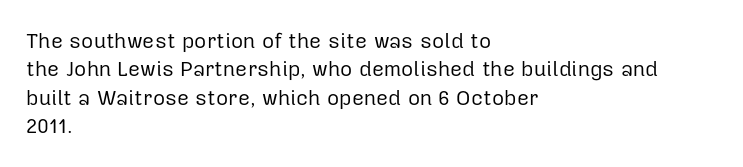
Q: Is the text bold? A: No.
Q: Is the text italic (slanted)? A: No, it is upright.
Q: Is the text underlined? A: No.
Q: How is the paragraph aligned? A: Left-aligned.
Q: Is the spacing between letters normal or unusually wide? A: Normal.
Q: Is the spacing between lines tight, normal or loose? A: Normal.
